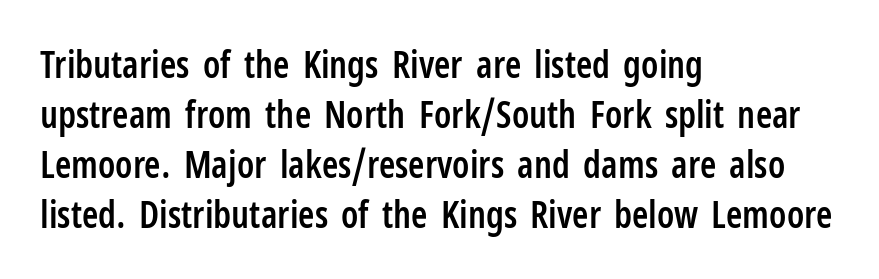
Q: Is the text bold? A: Semi-bold.
Q: Is the text italic (slanted)? A: No, it is upright.
Q: Is the typeface a serif or a sans-serif typeface? A: Sans-serif.
Q: Is the text underlined? A: No.
Q: How is the paragraph aligned? A: Left-aligned.
Q: Is the spacing between letters normal or unusually wide? A: Normal.
Q: Is the spacing between lines tight, normal or loose? A: Normal.
Q: Width (condensed, normal, or wide)? A: Condensed.
Q: Stroke contrast? A: Low.
Q: x-height? A: Medium.
Q: Monospaced? A: No.
